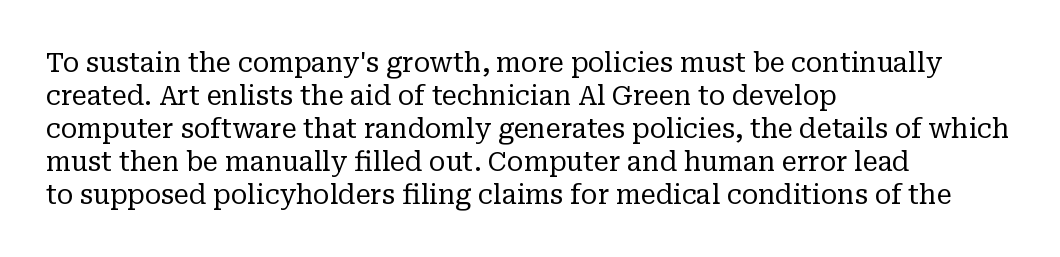
The image shows 27 px text type, upright; set left-aligned, line spacing 1.22x, normal letter spacing, not underlined.
